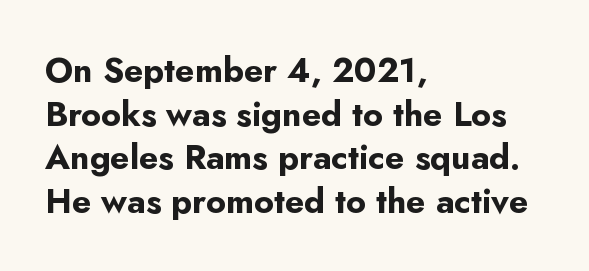
The image shows 34 px bold sans-serif type, upright; set left-aligned, normal line spacing (1.28x), normal letter spacing, not underlined; low stroke contrast and a small x-height.
